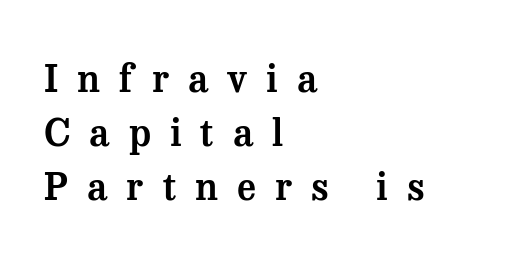
{"serif": "yes", "italic": "no", "width": "normal", "stroke_contrast": "medium", "x_height": "medium", "monospaced": "no", "underline": "no", "align": "left", "line_spacing": "normal", "line_spacing_ratio": 1.42, "letter_spacing": "wide", "letter_spacing_em": 0.5, "glyph_px": 38}
